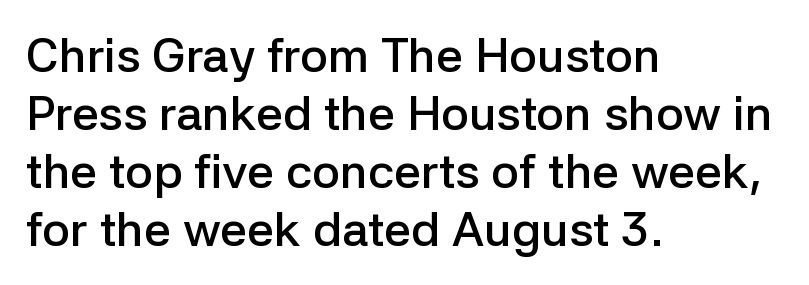
The image shows 48 px semibold sans-serif type, upright; set left-aligned, line spacing 1.21x, normal letter spacing, not underlined; low stroke contrast and a medium x-height.
